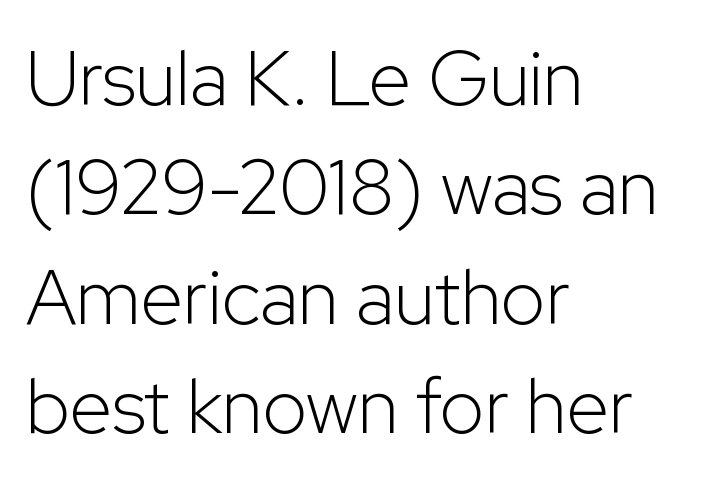
The image shows 77 px light sans-serif type, upright; set left-aligned, normal line spacing (1.42x), normal letter spacing, not underlined; low stroke contrast and a medium x-height.
